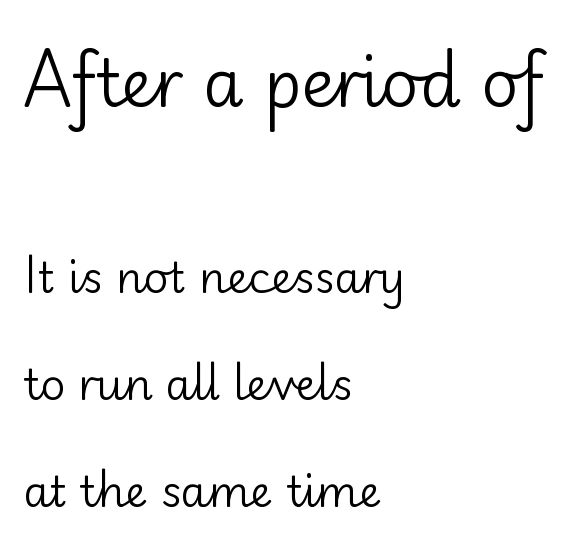
The lettering holds an erect, upright posture throughout. Character widths vary here, with narrow letters taking less room than wide ones. Only glyphs here, with clear space below each row. Size hierarchy here favors the leading block over the trailing one.
